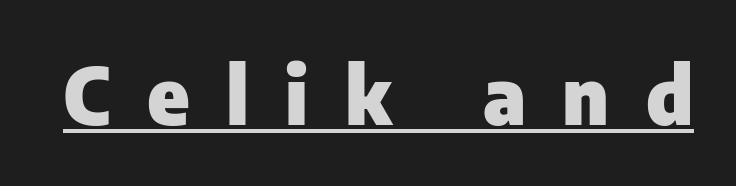
{"serif": "no", "italic": "no", "bold": "yes", "weight": "heavy", "width": "normal", "stroke_contrast": "low", "x_height": "medium", "monospaced": "no", "underline": "yes", "letter_spacing": "wide", "letter_spacing_em": 0.46, "glyph_px": 79}
